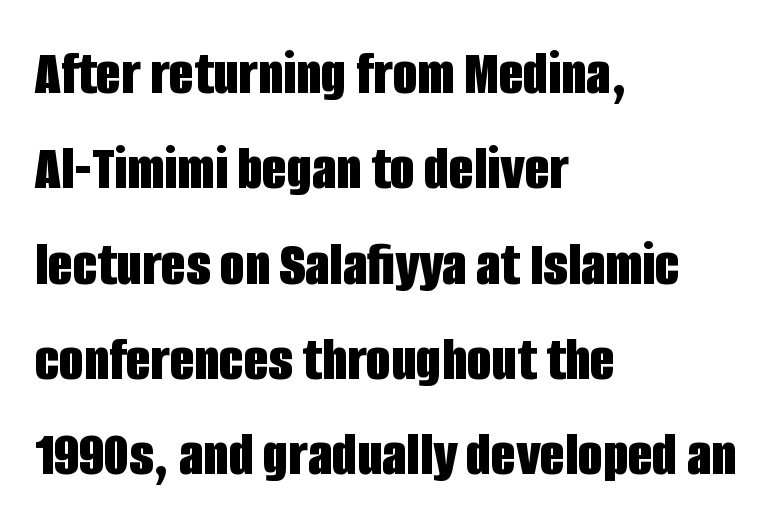
{"serif": "no", "italic": "no", "bold": "yes", "weight": "bold", "width": "condensed", "stroke_contrast": "low", "x_height": "large", "monospaced": "no", "underline": "no", "align": "left", "line_spacing": "normal", "line_spacing_ratio": 1.49, "letter_spacing": "normal", "letter_spacing_em": 0.0, "glyph_px": 64}
